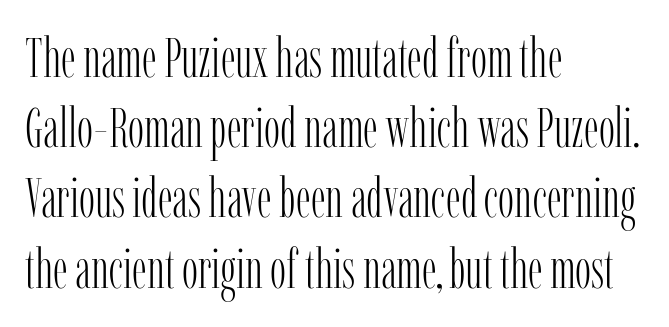
The text block is weighted toward the left margin, trailing off unevenly rightward. Proportional: the letters do not fall into vertical columns. These lines sit exactly where default settings would place them. The face used here is rendered with its standard letterfit. Stems and bowls with no extra thickness — not bold. Words float on clear page, feet unadorned.
